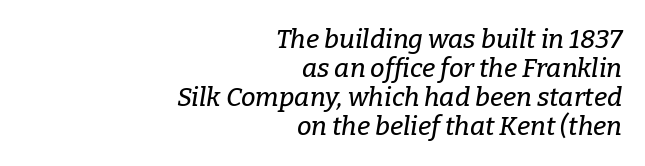
Q: Is the text italic (slanted)? A: Yes, it leans right by about 9 degrees.
Q: Is the text underlined? A: No.
Q: How is the paragraph aligned? A: Right-aligned.
Q: Is the spacing between letters normal or unusually wide? A: Normal.
Q: Is the spacing between lines tight, normal or loose? A: Tight.
